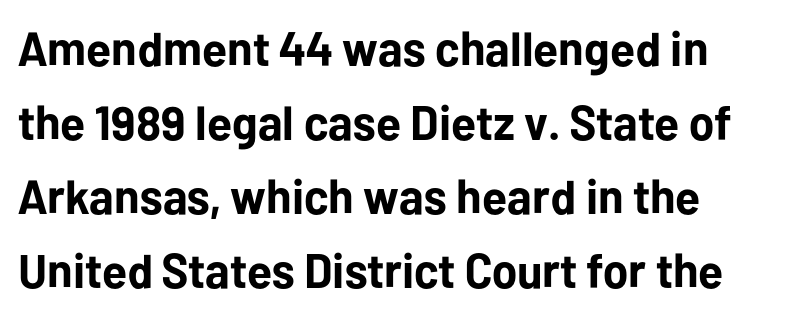
{"serif": "no", "italic": "no", "bold": "yes", "weight": "bold", "width": "normal", "stroke_contrast": "low", "x_height": "medium", "monospaced": "no", "underline": "no", "line_spacing": "normal", "line_spacing_ratio": 1.54, "letter_spacing": "normal", "letter_spacing_em": 0.0, "glyph_px": 48}
